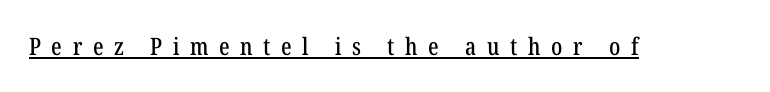
{"italic": "no", "underline": "yes", "letter_spacing": "wide", "letter_spacing_em": 0.44, "glyph_px": 24}
